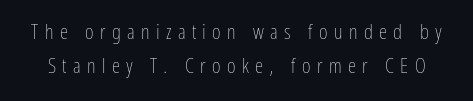
{"italic": "no", "bold": "no", "underline": "no", "line_spacing": "normal", "line_spacing_ratio": 1.63, "letter_spacing": "wide", "letter_spacing_em": 0.3, "glyph_px": 21}
